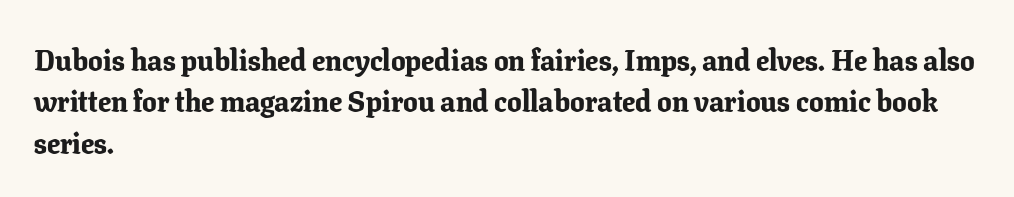
The image shows 29 px bold serif type, upright; set left-aligned, normal line spacing (1.43x), normal letter spacing, not underlined; low stroke contrast and a medium x-height.
